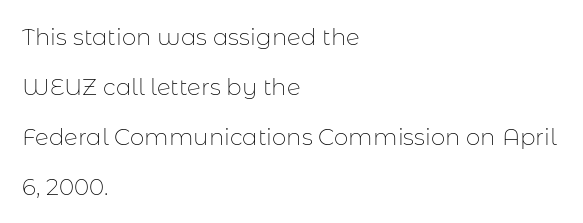
Q: Is the text bold? A: No.
Q: Is the text italic (slanted)? A: No, it is upright.
Q: Is the text underlined? A: No.
Q: How is the paragraph aligned? A: Left-aligned.
Q: Is the spacing between letters normal or unusually wide? A: Normal.
Q: Is the spacing between lines tight, normal or loose? A: Loose.
